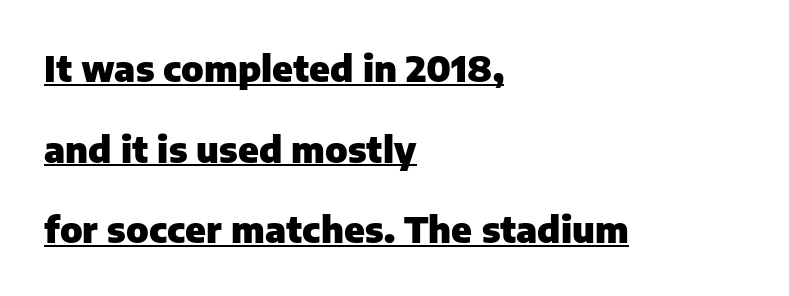
Line beginnings align vertically; line endings do not. Varying glyph widths throughout — classic text-font behaviour. Nope, not italic — everything's standing straight. This rendering features underlined lettering. Serif or sans? Sans — the stroke terminals are bare. Caption: bold face, heavy strokes.
